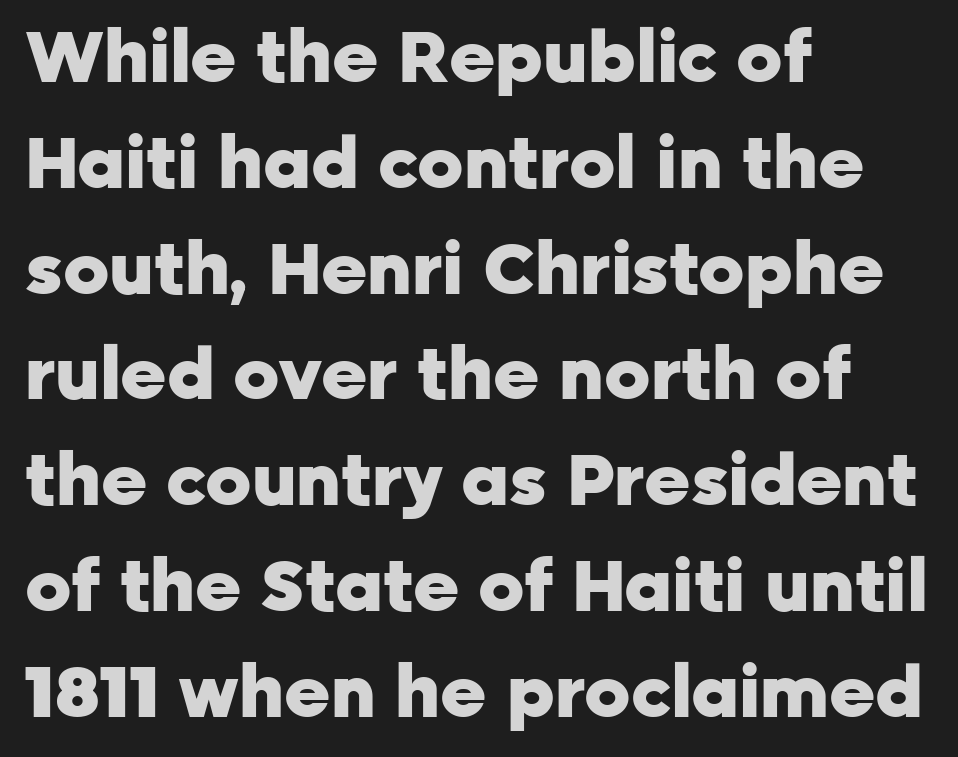
The image shows 71 px heavy sans-serif type, upright; set left-aligned, normal line spacing (1.49x), normal letter spacing, not underlined; low stroke contrast and a medium x-height.
